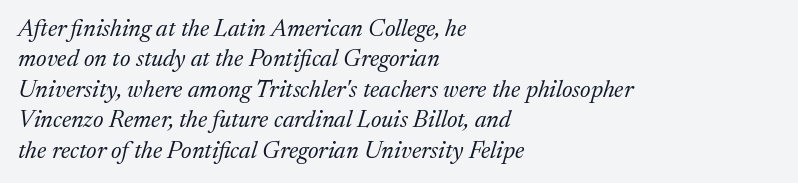
Underline: absent. Each new line begins a customary step beneath the previous one. All the whitespace from short lines collects on the right. The lettering tilts uniformly, giving the passage an italic look. Between one letter and the next there's only the usual sliver of space.
